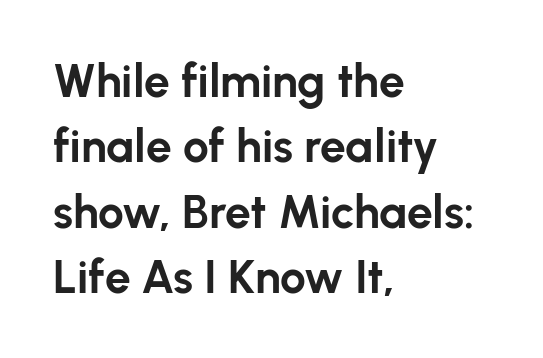
Weight: bold. Is there much room between lines? A standard amount, neither cramped nor airy. Nope, not italic — everything's standing straight. The rendering shows plain stroke endings on the letterforms — a sans-serif design.
